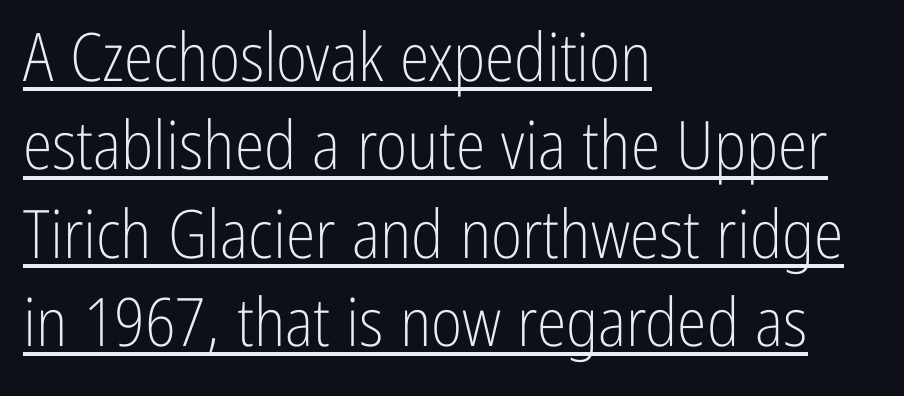
The image shows 67 px light, condensed sans-serif type, upright; set left-aligned, normal line spacing (1.32x), normal letter spacing, underlined; low stroke contrast and a medium x-height.
